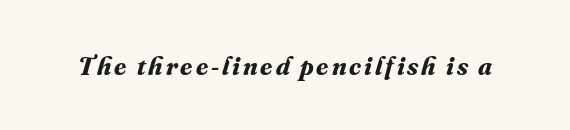
The image shows 27 px bold type, italic (leaning right); set not underlined.
